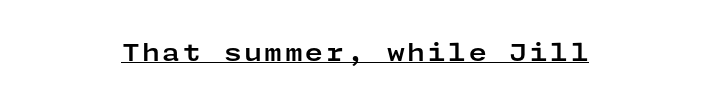
Q: Is the text bold? A: Yes.
Q: Is the text italic (slanted)? A: No, it is upright.
Q: Is the text underlined? A: Yes.
Q: How is the paragraph aligned? A: Centered.
